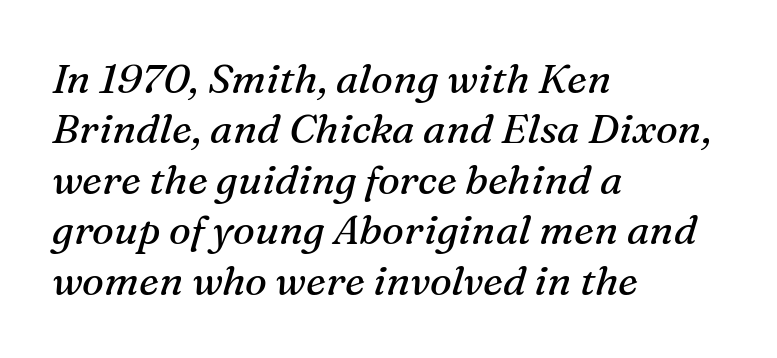
The image shows 41 px regular-weight serif type, italic (leaning right); set left-aligned, line spacing 1.23x, normal letter spacing, not underlined; medium stroke contrast and a medium x-height.
